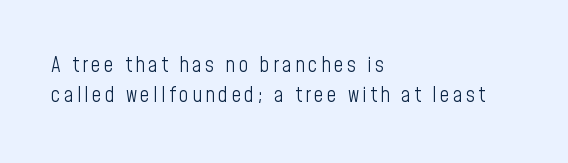
{"italic": "no", "bold": "no", "underline": "no", "align": "left", "line_spacing": "normal", "line_spacing_ratio": 1.44, "glyph_px": 21}
